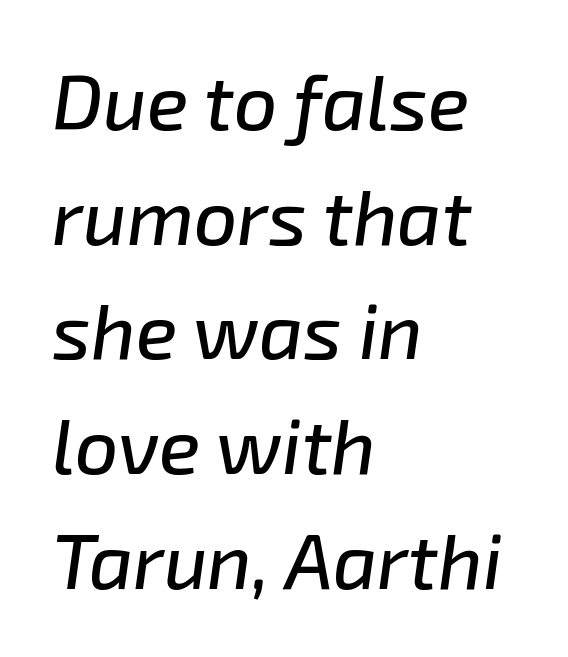
Q: Is the text italic (slanted)? A: Yes, it leans right by about 8 degrees.
Q: Is the text underlined? A: No.
Q: How is the paragraph aligned? A: Left-aligned.
Q: Is the spacing between letters normal or unusually wide? A: Normal.
Q: Is the spacing between lines tight, normal or loose? A: Normal.
Q: Width (condensed, normal, or wide)? A: Normal.
Q: Stroke contrast? A: Low.
Q: x-height? A: Medium.
Q: Monospaced? A: No.
